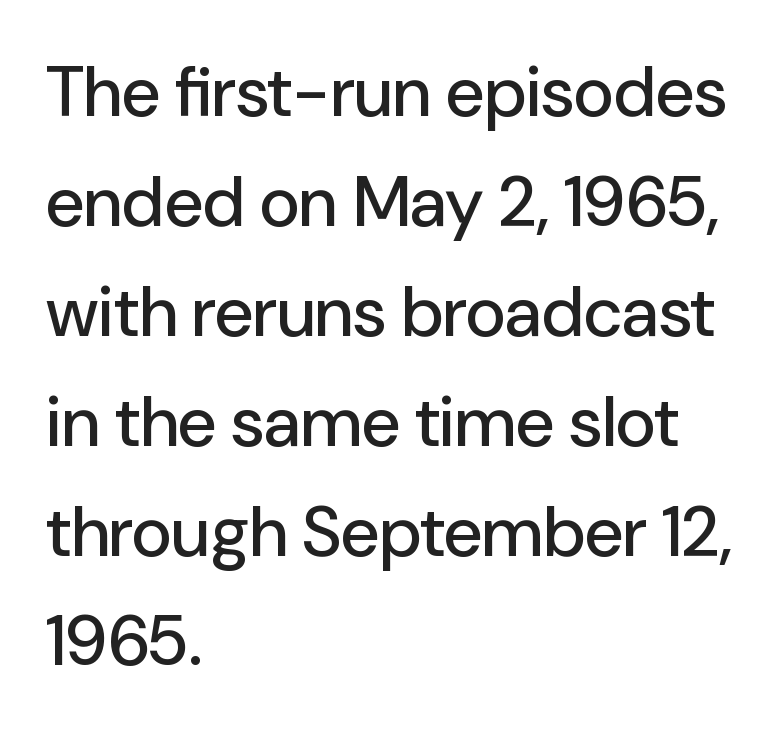
The image shows 70 px sans-serif type, upright; set left-aligned, normal line spacing (1.57x), normal letter spacing, not underlined; low stroke contrast and a medium x-height.
